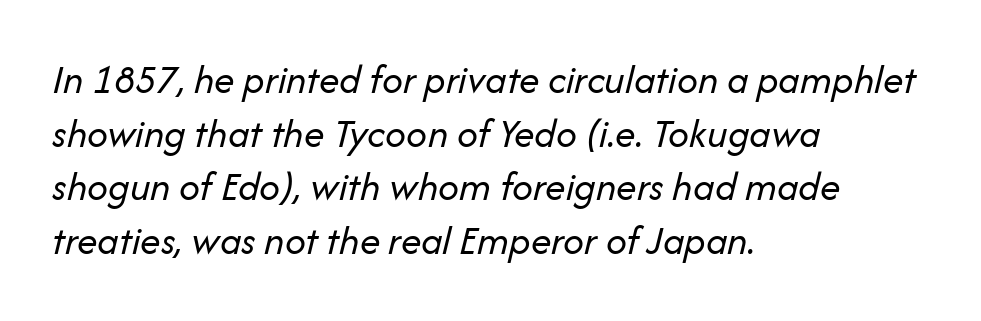
The tracking reads as untouched default to a designer's eye. Rendered with sloped, italic letterforms. Note the varied advance widths — an 'i' is clearly narrower than an 'm'. Whoever set this chose a conventional vertical rhythm. The foot of each line stays bare and open. The ragged edge is on the right, which tells us the setting is flush left.
